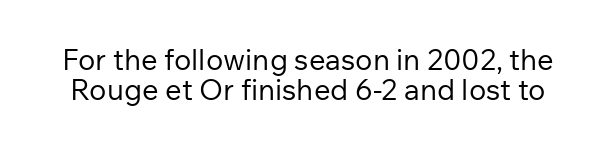
Q: Is the text bold? A: No.
Q: Is the text italic (slanted)? A: No, it is upright.
Q: Is the typeface a serif or a sans-serif typeface? A: Sans-serif.
Q: Is the text underlined? A: No.
Q: Is the spacing between letters normal or unusually wide? A: Normal.
Q: Is the spacing between lines tight, normal or loose? A: Tight.
Q: Width (condensed, normal, or wide)? A: Normal.
Q: Stroke contrast? A: Low.
Q: x-height? A: Medium.
Q: Monospaced? A: No.
